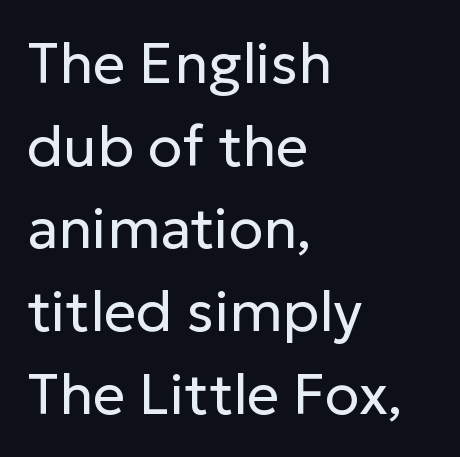
{"serif": "no", "italic": "no", "bold": "no", "weight": "regular", "width": "normal", "stroke_contrast": "low", "x_height": "medium", "monospaced": "no", "underline": "no", "align": "left", "line_spacing": "normal", "line_spacing_ratio": 1.45, "letter_spacing": "normal", "letter_spacing_em": 0.0, "glyph_px": 57}
